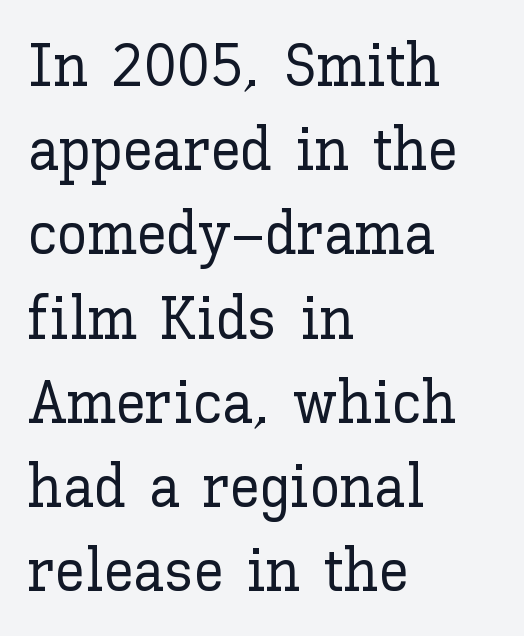
Style check: upright. This sample has the flowing, uneven cadence of proportional lettering. Summary of vertical rhythm: regular, with standard interline spacing. Casual observation: everything's shoved over to the left. Each row of text sits above clean, open space. Standard letterfit; no display-style spreading of the glyphs.
